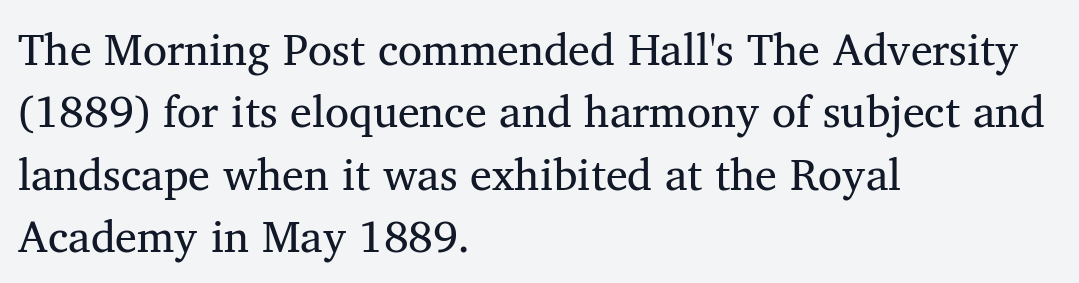
The image shows 44 px regular-weight serif type, upright; set left-aligned, normal line spacing (1.42x), normal letter spacing, not underlined; medium stroke contrast and a medium x-height.
